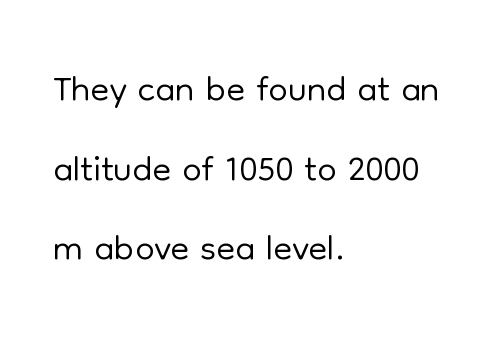
{"serif": "no", "italic": "no", "bold": "no", "weight": "light", "width": "normal", "stroke_contrast": "low", "x_height": "medium", "monospaced": "no", "underline": "no", "align": "left", "line_spacing": "normal", "line_spacing_ratio": 1.45, "letter_spacing": "normal", "letter_spacing_em": 0.0, "glyph_px": 55}
